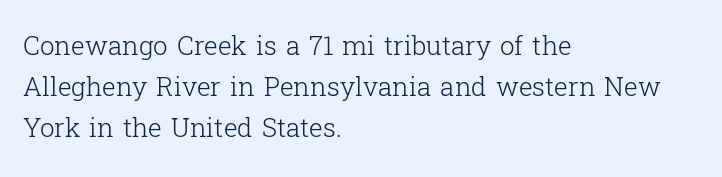
Q: Is the text bold? A: No.
Q: Is the text italic (slanted)? A: No, it is upright.
Q: Is the text underlined? A: No.
Q: How is the paragraph aligned? A: Left-aligned.
Q: Is the spacing between letters normal or unusually wide? A: Normal.
Q: Is the spacing between lines tight, normal or loose? A: Normal.
